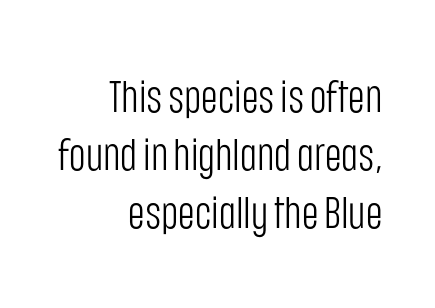
Q: Is the text bold? A: No.
Q: Is the text italic (slanted)? A: No, it is upright.
Q: Is the typeface a serif or a sans-serif typeface? A: Sans-serif.
Q: Is the text underlined? A: No.
Q: How is the paragraph aligned? A: Right-aligned.
Q: Is the spacing between letters normal or unusually wide? A: Normal.
Q: Is the spacing between lines tight, normal or loose? A: Normal.
Q: Width (condensed, normal, or wide)? A: Condensed.
Q: Stroke contrast? A: Low.
Q: x-height? A: Large.
Q: Monospaced? A: No.
